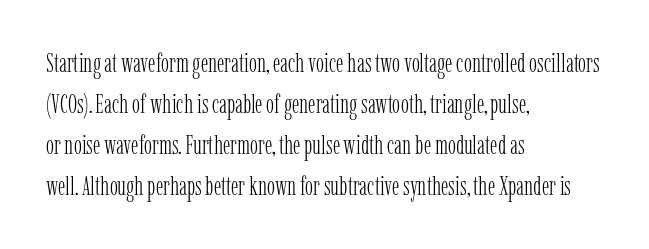
Q: Is the text bold? A: No.
Q: Is the text italic (slanted)? A: No, it is upright.
Q: Is the text underlined? A: No.
Q: How is the paragraph aligned? A: Left-aligned.
Q: Is the spacing between letters normal or unusually wide? A: Normal.
Q: Is the spacing between lines tight, normal or loose? A: Normal.
